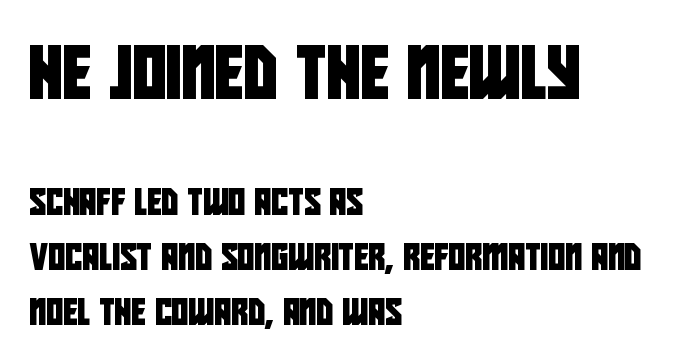
Q: Is the typeface a serif or a sans-serif typeface? A: Sans-serif.
Q: Is the text underlined? A: No.
Q: How is the paragraph aligned? A: Left-aligned.
Q: Is the spacing between letters normal or unusually wide? A: Normal.
Q: Is the spacing between lines tight, normal or loose? A: Loose.
Q: Which block of text is set in a larger size, the first (top) or the second (bottom)? A: The first (top) one.
Q: Width (condensed, normal, or wide)? A: Condensed.
Q: Stroke contrast? A: Low.
Q: x-height? A: Large.
Q: Monospaced? A: No.
